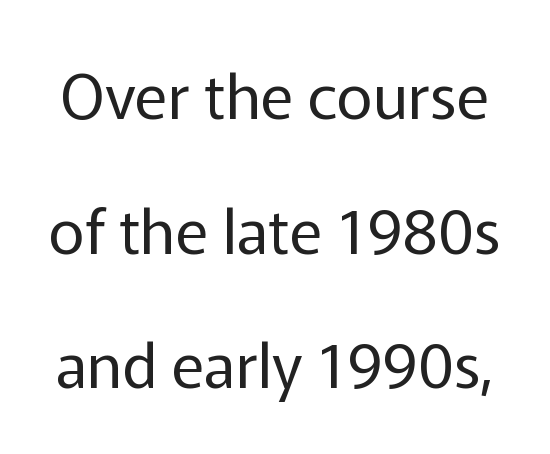
{"serif": "no", "italic": "no", "bold": "no", "weight": "regular", "width": "normal", "stroke_contrast": "low", "x_height": "medium", "monospaced": "no", "underline": "no", "line_spacing": "loose", "line_spacing_ratio": 2.17, "letter_spacing": "normal", "letter_spacing_em": 0.0, "glyph_px": 62}
